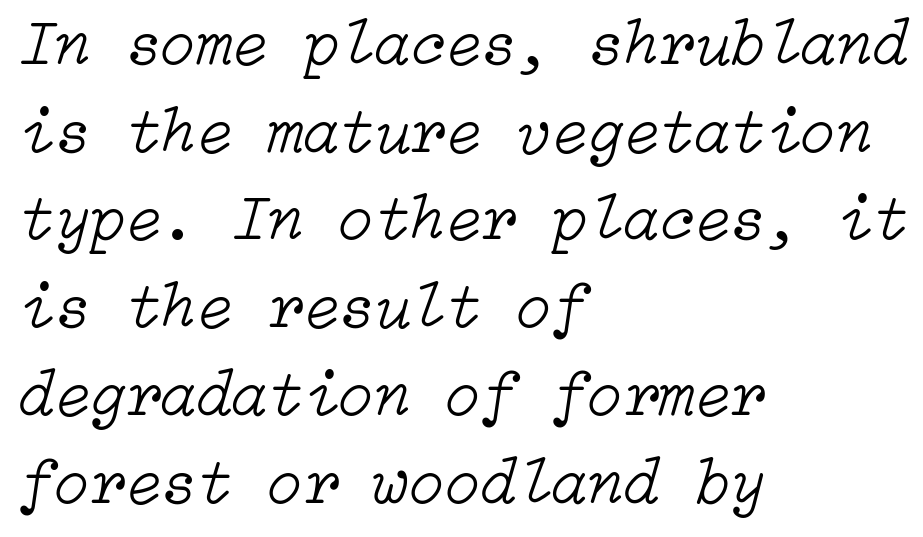
{"italic": "yes", "lean": "right", "slant_degrees": 15, "bold": "no", "weight": "light", "width": "normal", "stroke_contrast": "low", "x_height": "medium", "underline": "no", "align": "left", "line_spacing": "normal", "line_spacing_ratio": 1.35, "letter_spacing": "normal", "letter_spacing_em": 0.0, "glyph_px": 65}
